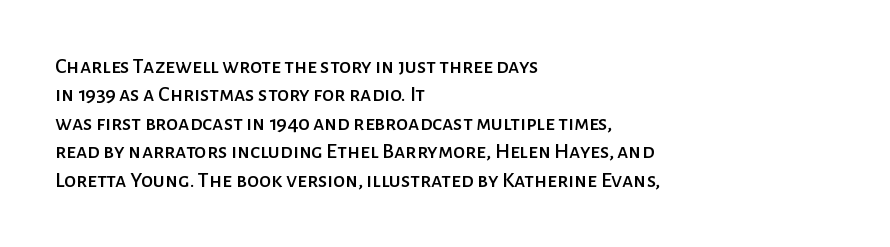
Q: Is the text italic (slanted)? A: No, it is upright.
Q: Is the text underlined? A: No.
Q: How is the paragraph aligned? A: Left-aligned.
Q: Is the spacing between letters normal or unusually wide? A: Normal.
Q: Is the spacing between lines tight, normal or loose? A: Normal.
